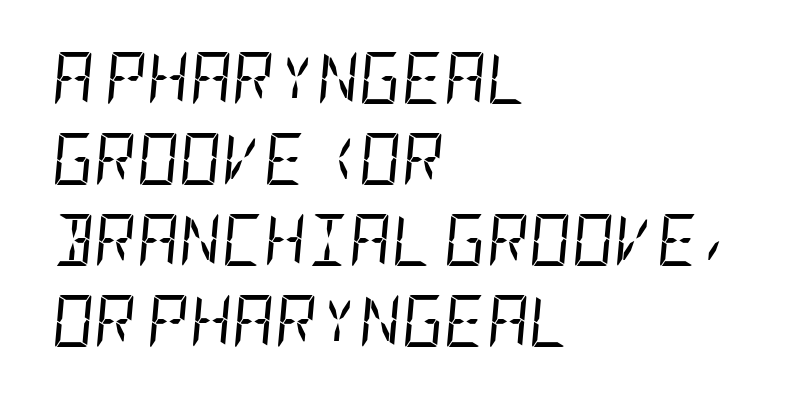
Heft: none added — not bold. Line spacing here is normal. The paragraph has a hard left edge and a soft right edge. The specimen omits any rule beneath the text block's lines.
